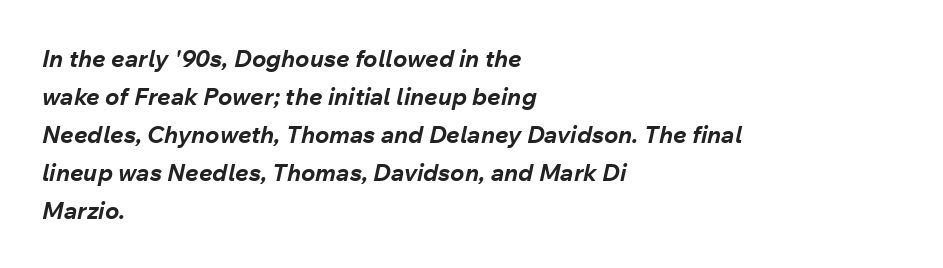
The image shows 24 px bold type, italic (leaning right); set left-aligned, normal line spacing (1.58x), normal letter spacing, not underlined.
